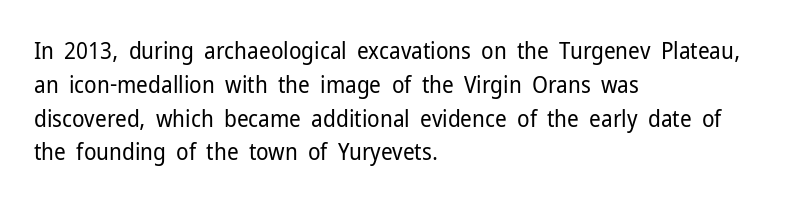
Just letters on the line, the space beneath them empty. Evenly set lines give the paragraph a standard silhouette. Heft: none added — not bold. Notice how the passage keeps a crisp vertical edge on the left only. No extra tracking has been applied to these lines. A roman cut, with each character standing at attention.
